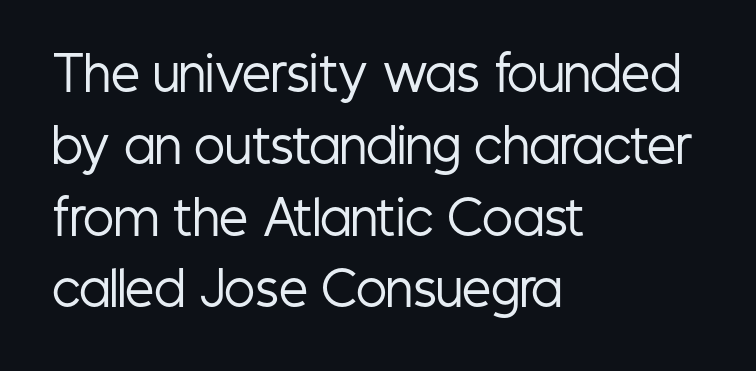
{"serif": "no", "italic": "no", "bold": "no", "weight": "regular", "width": "condensed", "stroke_contrast": "low", "x_height": "medium", "monospaced": "no", "underline": "no", "align": "left", "line_spacing": "normal", "line_spacing_ratio": 1.56, "letter_spacing": "normal", "letter_spacing_em": 0.0, "glyph_px": 46}
